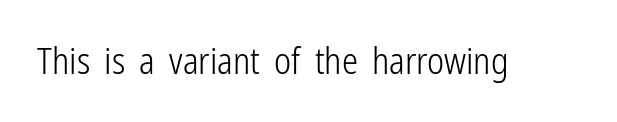
Letters have the restrained weight of plain body copy at most. Type without underlining. Do the letters lean? They stand straight. These lines are rendered in a variable-pitch font. Between one letter and the next there's only the usual sliver of space. Each letter's strokes conclude bluntly, with no projecting serifs.
